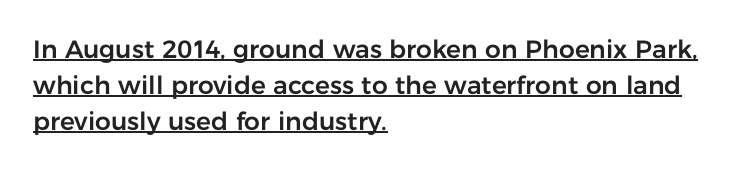
The image shows 25 px text type, upright; set left-aligned, normal line spacing (1.44x), normal letter spacing, underlined.
